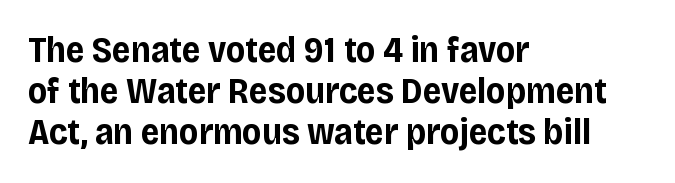
Q: Is the text bold? A: Yes.
Q: Is the text italic (slanted)? A: No, it is upright.
Q: Is the typeface a serif or a sans-serif typeface? A: Sans-serif.
Q: Is the text underlined? A: No.
Q: How is the paragraph aligned? A: Left-aligned.
Q: Is the spacing between letters normal or unusually wide? A: Normal.
Q: Is the spacing between lines tight, normal or loose? A: Tight.
Q: Width (condensed, normal, or wide)? A: Normal.
Q: Stroke contrast? A: Low.
Q: x-height? A: Large.
Q: Monospaced? A: No.
